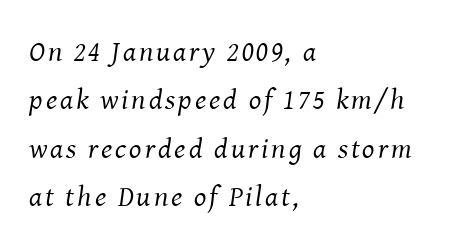
Q: Is the text bold? A: No.
Q: Is the text italic (slanted)? A: Yes, it leans right by about 8 degrees.
Q: Is the typeface a serif or a sans-serif typeface? A: Serif.
Q: Is the text underlined? A: No.
Q: How is the paragraph aligned? A: Left-aligned.
Q: Is the spacing between lines tight, normal or loose? A: Normal.
Q: Width (condensed, normal, or wide)? A: Normal.
Q: Stroke contrast? A: Medium.
Q: x-height? A: Medium.
Q: Monospaced? A: No.
